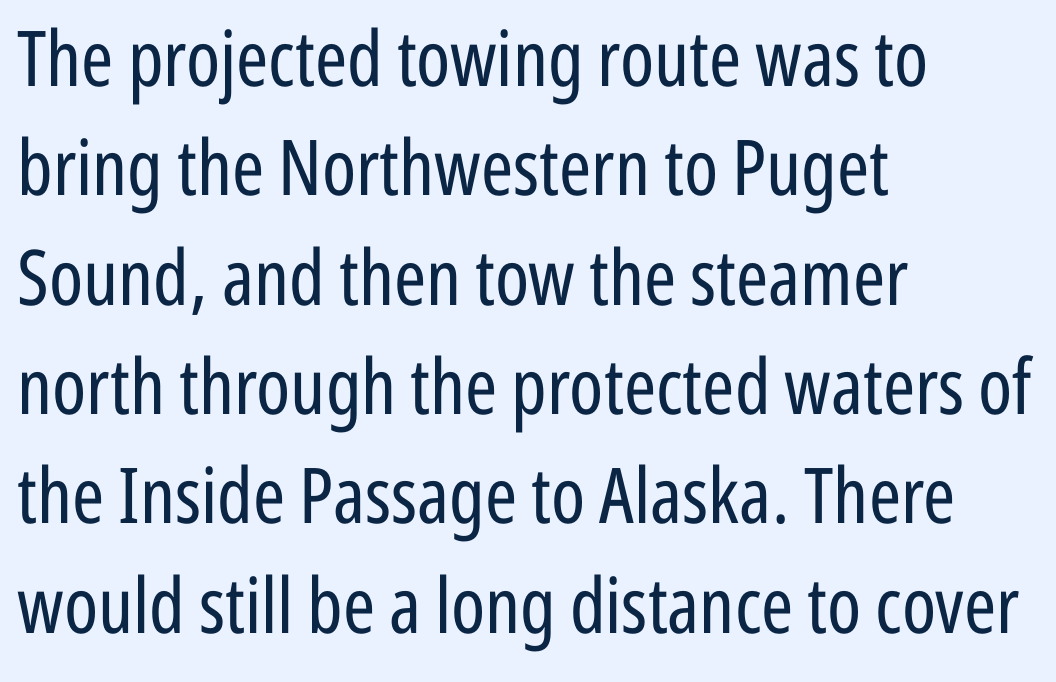
The image shows 77 px regular-weight, condensed sans-serif type, upright; set left-aligned, normal line spacing (1.42x), normal letter spacing, not underlined; low stroke contrast and a medium x-height.
